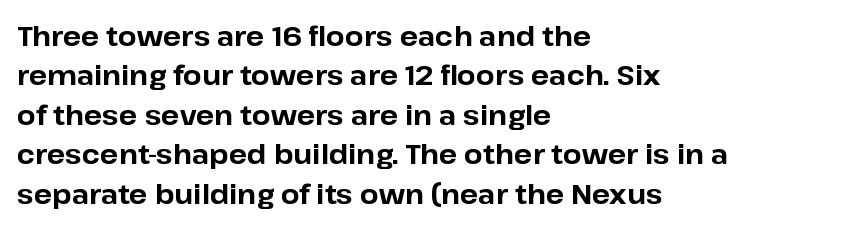
The image shows 27 px bold type, upright; set left-aligned, normal line spacing (1.46x), normal letter spacing, not underlined.
